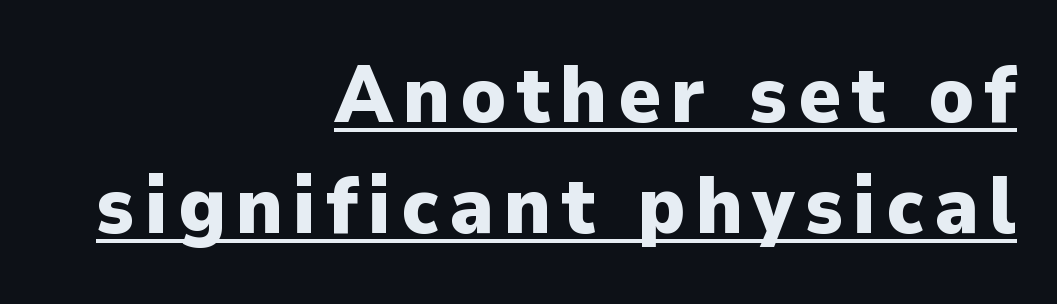
Q: Is the text bold? A: Yes.
Q: Is the text italic (slanted)? A: No, it is upright.
Q: Is the typeface a serif or a sans-serif typeface? A: Sans-serif.
Q: Is the text underlined? A: Yes.
Q: How is the paragraph aligned? A: Right-aligned.
Q: Is the spacing between lines tight, normal or loose? A: Normal.
Q: Width (condensed, normal, or wide)? A: Normal.
Q: Stroke contrast? A: Low.
Q: x-height? A: Medium.
Q: Monospaced? A: No.
